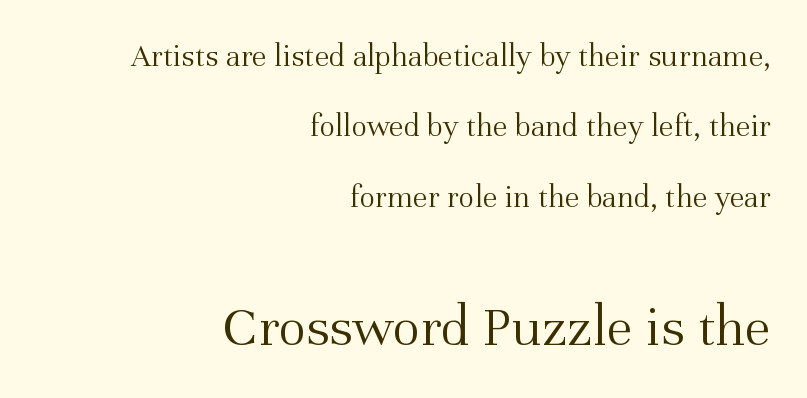
{"serif": "yes", "italic": "no", "bold": "no", "weight": "light", "width": "normal", "stroke_contrast": "medium", "x_height": "medium", "monospaced": "no", "underline": "no", "align": "right", "line_spacing": "loose", "line_spacing_ratio": 2.13, "letter_spacing": "normal", "letter_spacing_em": 0.0, "larger_block": "second", "size_ratio": 1.76, "glyph_px": 58}
